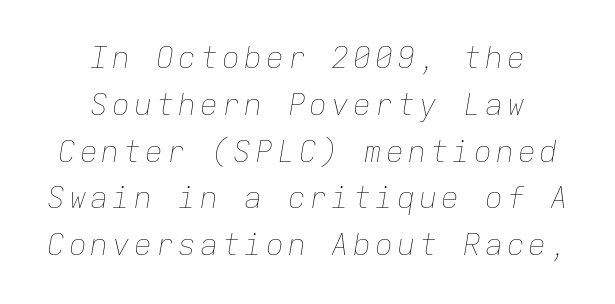
Q: Is the text bold? A: No.
Q: Is the text italic (slanted)? A: Yes, it leans right by about 9 degrees.
Q: Is the text underlined? A: No.
Q: How is the paragraph aligned? A: Centered.
Q: Is the spacing between lines tight, normal or loose? A: Normal.
Q: Width (condensed, normal, or wide)? A: Normal.
Q: Stroke contrast? A: Low.
Q: x-height? A: Medium.
Q: Monospaced? A: Yes.
